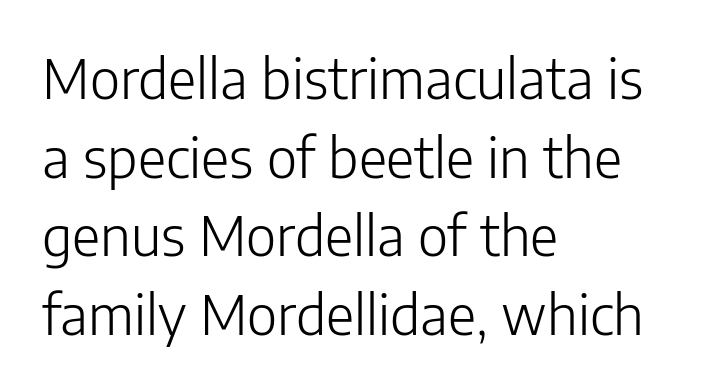
Ink coverage per letter is moderate at most. These lines are rendered in a variable-pitch font. Short and long lines alike share a common starting point at left. Letters rest on an invisible, unmarked baseline. Letterform terminals end flat and unadorned throughout the passage. These lines were composed using upright roman letters.
